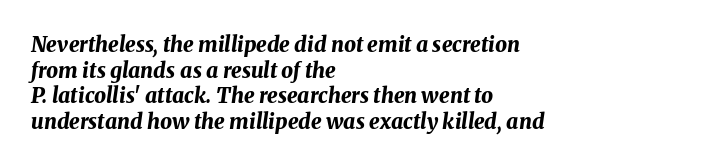
{"italic": "yes", "lean": "right", "slant_degrees": 8, "bold": "yes", "underline": "no", "align": "left", "line_spacing_ratio": 1.22, "letter_spacing": "normal", "letter_spacing_em": 0.0, "glyph_px": 21}
